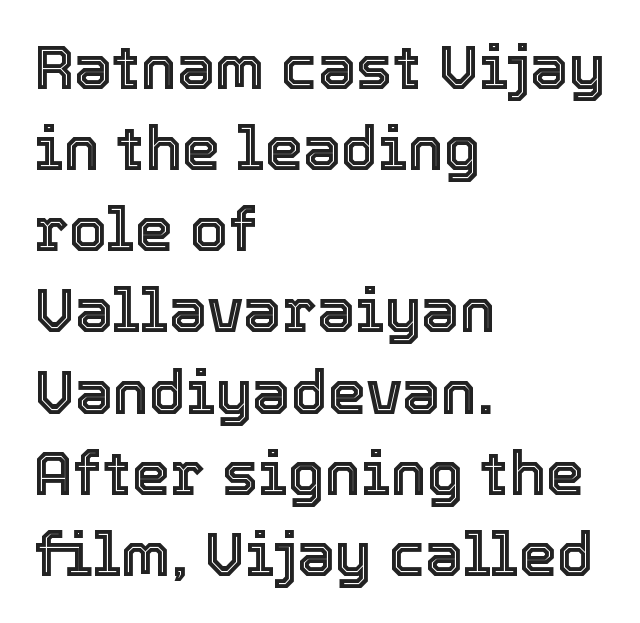
The image shows 61 px text type, upright; set left-aligned, normal line spacing (1.33x), normal letter spacing, not underlined; a medium x-height.
